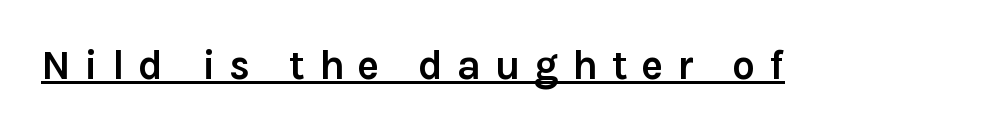
Q: Is the text bold? A: Yes.
Q: Is the text italic (slanted)? A: No, it is upright.
Q: Is the typeface a serif or a sans-serif typeface? A: Sans-serif.
Q: Is the text underlined? A: Yes.
Q: Is the spacing between letters normal or unusually wide? A: Unusually wide.
Q: Width (condensed, normal, or wide)? A: Normal.
Q: x-height? A: Medium.
Q: Monospaced? A: No.
